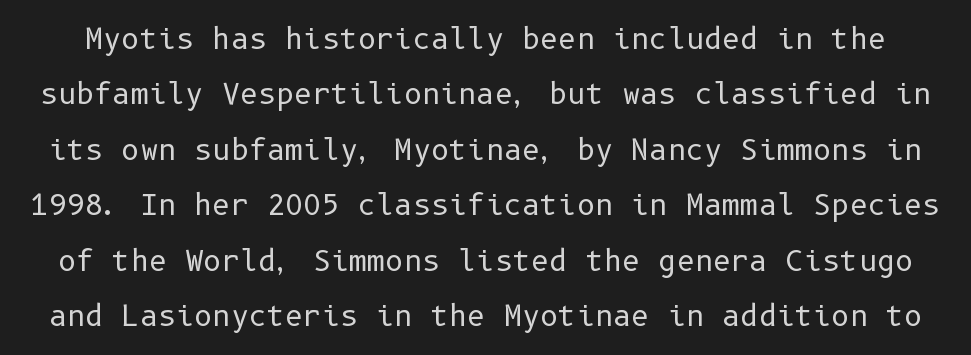
Q: Is the text bold? A: No.
Q: Is the text italic (slanted)? A: No, it is upright.
Q: Is the typeface a serif or a sans-serif typeface? A: Sans-serif.
Q: Is the text underlined? A: No.
Q: Is the spacing between letters normal or unusually wide? A: Normal.
Q: Is the spacing between lines tight, normal or loose? A: Loose.
Q: Width (condensed, normal, or wide)? A: Normal.
Q: Stroke contrast? A: Low.
Q: x-height? A: Medium.
